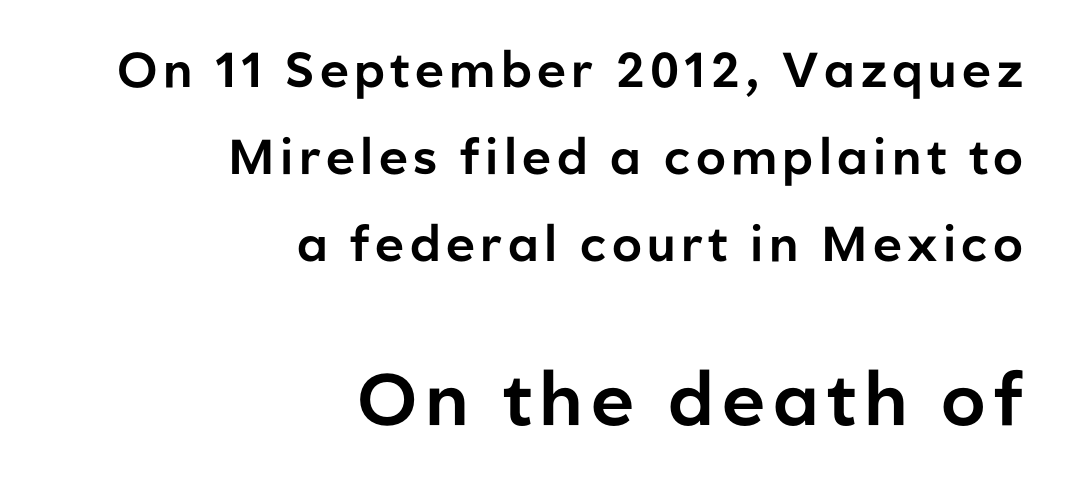
{"serif": "no", "italic": "no", "width": "normal", "stroke_contrast": "low", "x_height": "medium", "monospaced": "no", "underline": "no", "align": "right", "line_spacing_ratio": 1.78, "larger_block": "second", "size_ratio": 1.49, "glyph_px": 73}
